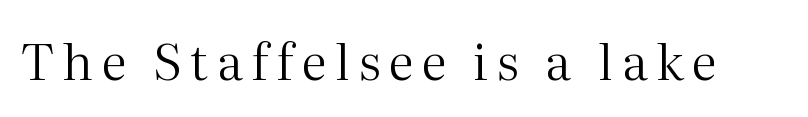
Q: Is the text bold? A: No.
Q: Is the text italic (slanted)? A: No, it is upright.
Q: Is the typeface a serif or a sans-serif typeface? A: Serif.
Q: Is the text underlined? A: No.
Q: Width (condensed, normal, or wide)? A: Normal.
Q: Stroke contrast? A: Medium.
Q: x-height? A: Medium.
Q: Monospaced? A: No.
